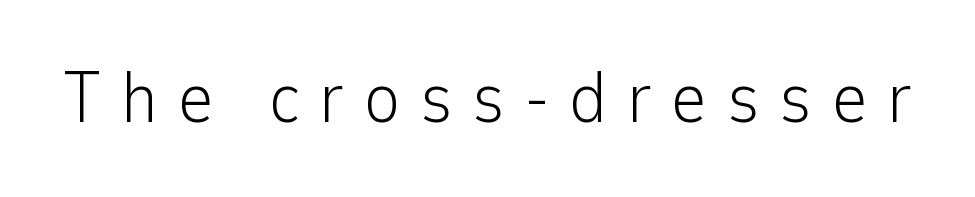
Q: Is the text bold? A: No.
Q: Is the text italic (slanted)? A: No, it is upright.
Q: Is the typeface a serif or a sans-serif typeface? A: Sans-serif.
Q: Is the text underlined? A: No.
Q: Is the spacing between letters normal or unusually wide? A: Unusually wide.
Q: Width (condensed, normal, or wide)? A: Normal.
Q: Stroke contrast? A: Low.
Q: x-height? A: Medium.
Q: Monospaced? A: No.
